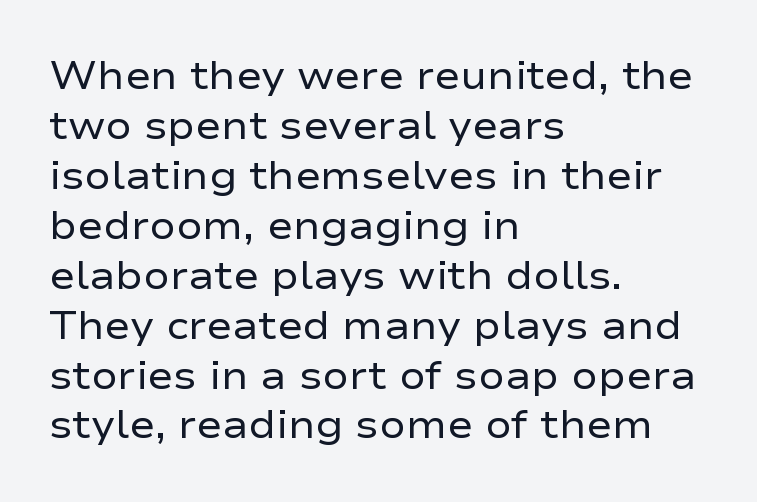
The image shows 39 px regular-weight, wide sans-serif type, upright; set left-aligned, normal line spacing (1.28x), normal letter spacing, not underlined; low stroke contrast and a medium x-height.
